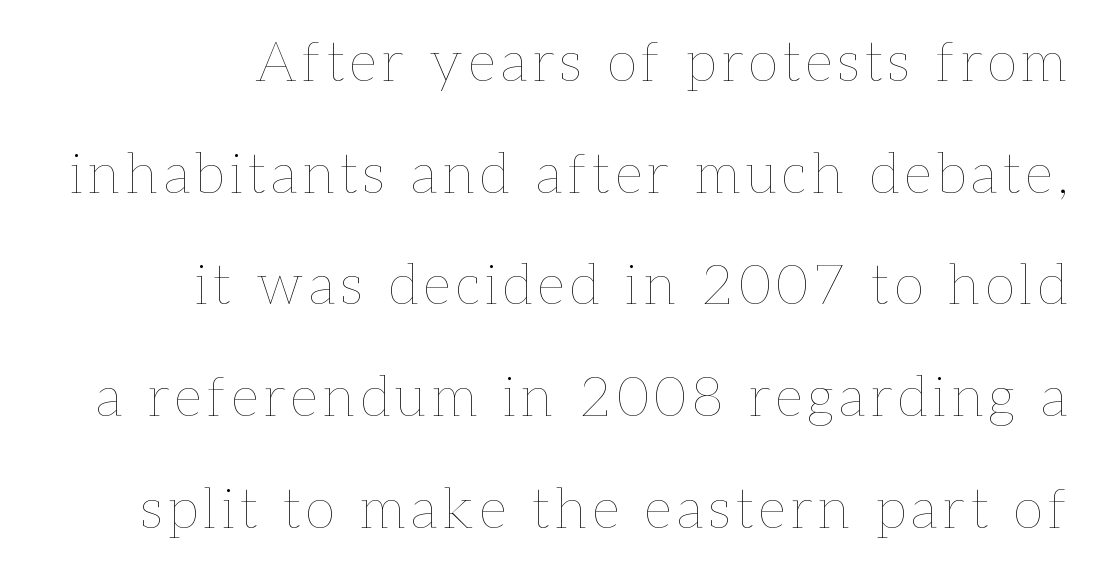
The characters are drawn with everyday or finer stroke widths. These lines were composed using upright roman letters. A typesetter would call this proportional, since set widths differ per character. Teacher's note: observe the even right margin — that is flush-right alignment. Does the leading feel generous? Absolutely, it's lavish. This rendering features lettering with no underline.
